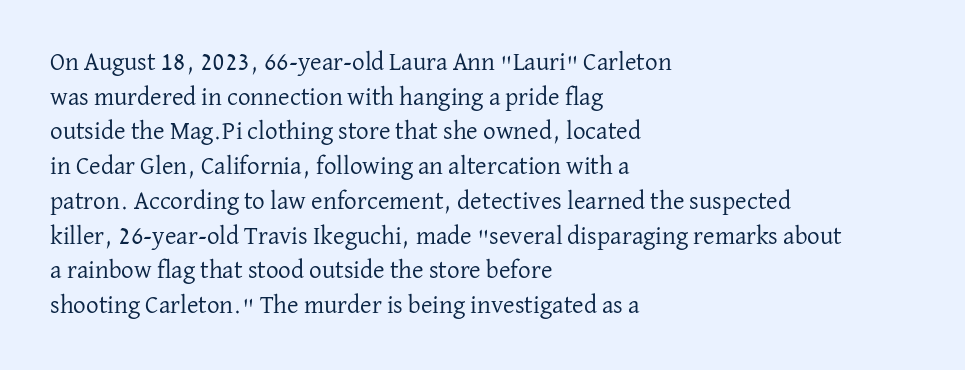
Q: Is the text bold? A: No.
Q: Is the text italic (slanted)? A: No, it is upright.
Q: Is the text underlined? A: No.
Q: How is the paragraph aligned? A: Left-aligned.
Q: Is the spacing between letters normal or unusually wide? A: Normal.
Q: Is the spacing between lines tight, normal or loose? A: Normal.
